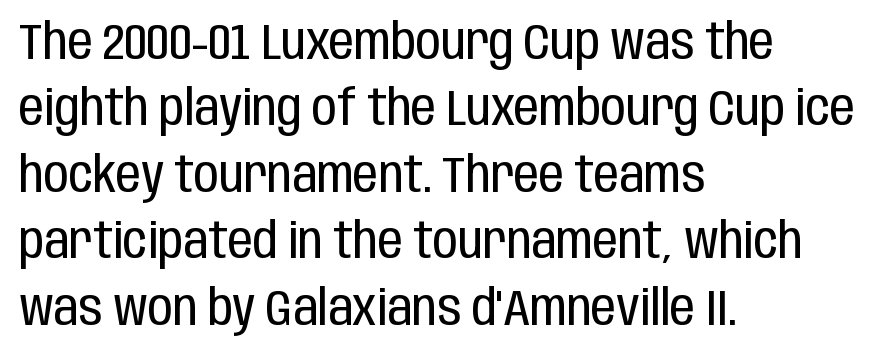
{"serif": "no", "italic": "no", "bold": "no", "weight": "regular", "width": "condensed", "stroke_contrast": "low", "x_height": "large", "monospaced": "no", "underline": "no", "align": "left", "line_spacing": "normal", "line_spacing_ratio": 1.33, "letter_spacing": "normal", "letter_spacing_em": 0.0, "glyph_px": 50}
